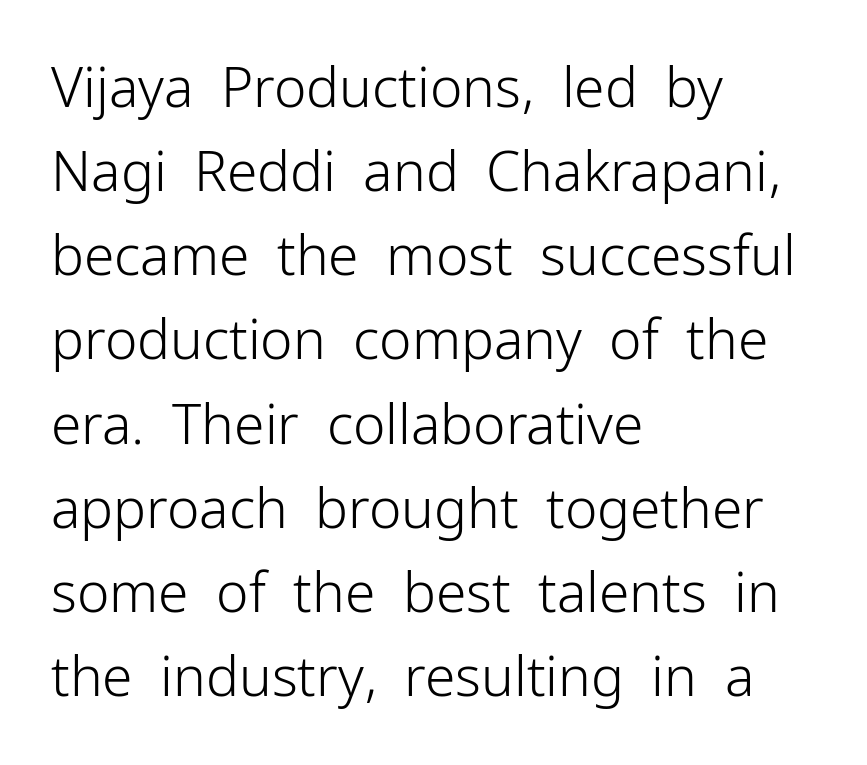
The image shows 55 px light sans-serif type, upright; set left-aligned, normal line spacing (1.53x), normal letter spacing, not underlined; low stroke contrast and a medium x-height.
